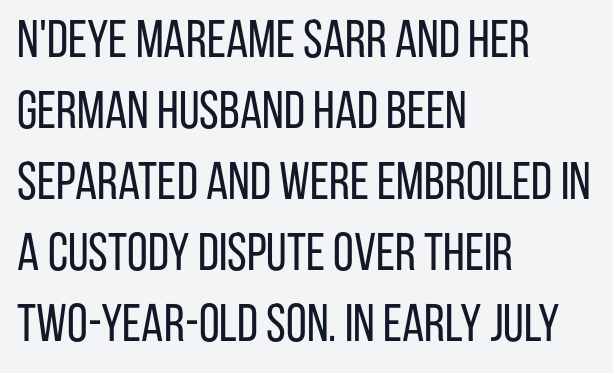
Alignment: flush left. Stems here are at most as thick as an everyday book face. Letter spacing: default. Decoration check: the copy has no underline. The lines sit at an ordinary, default distance from one another. Here the designer chose a conventional face with non-uniform glyph widths.
